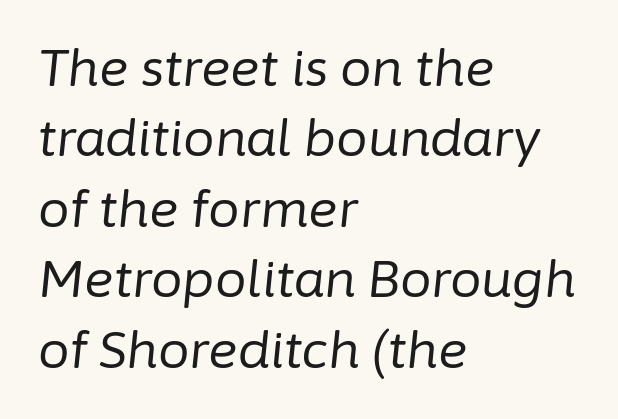
The image shows 50 px regular-weight type, italic (leaning right); set left-aligned, normal line spacing (1.41x), normal letter spacing, not underlined; low stroke contrast and a medium x-height.
